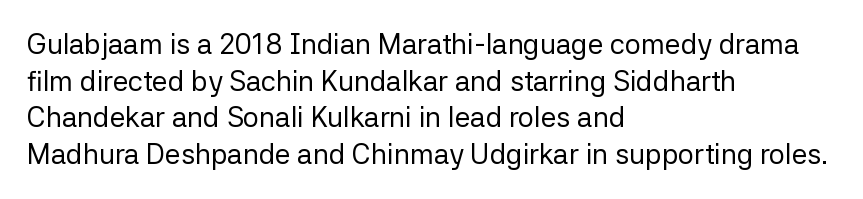
The image shows 28 px regular-weight sans-serif type, upright; set left-aligned, normal line spacing (1.31x), normal letter spacing, not underlined; low stroke contrast and a medium x-height.
